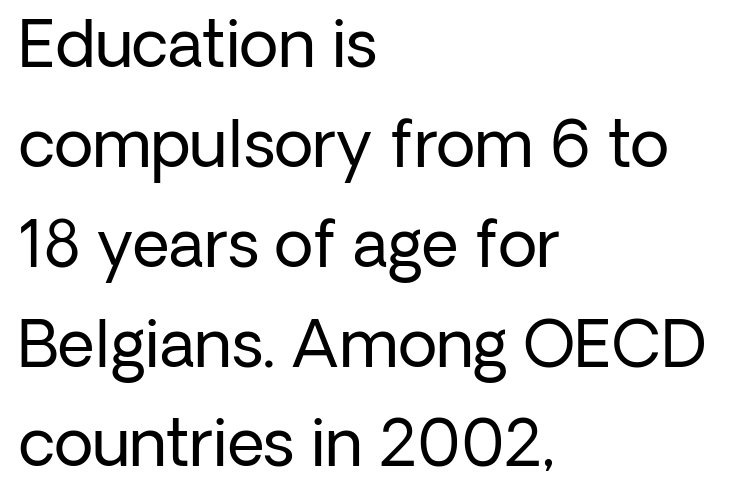
Q: Is the text bold? A: No.
Q: Is the text italic (slanted)? A: No, it is upright.
Q: Is the typeface a serif or a sans-serif typeface? A: Sans-serif.
Q: Is the text underlined? A: No.
Q: How is the paragraph aligned? A: Left-aligned.
Q: Is the spacing between letters normal or unusually wide? A: Normal.
Q: Is the spacing between lines tight, normal or loose? A: Normal.
Q: Width (condensed, normal, or wide)? A: Normal.
Q: Stroke contrast? A: Low.
Q: x-height? A: Medium.
Q: Monospaced? A: No.
